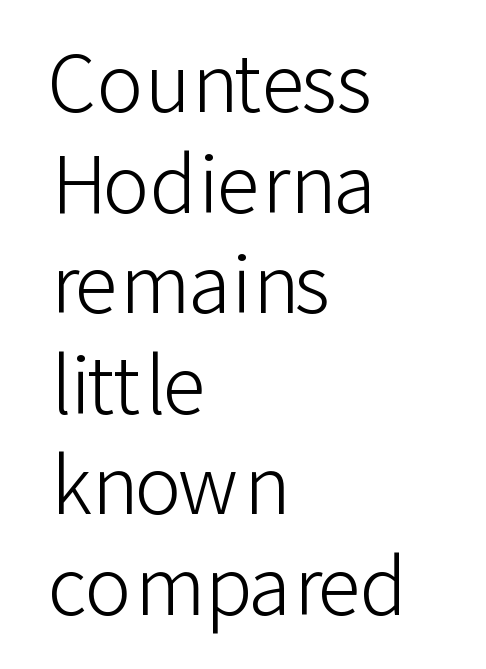
Q: Is the text bold? A: No.
Q: Is the text italic (slanted)? A: No, it is upright.
Q: Is the typeface a serif or a sans-serif typeface? A: Sans-serif.
Q: Is the text underlined? A: No.
Q: How is the paragraph aligned? A: Left-aligned.
Q: Is the spacing between letters normal or unusually wide? A: Normal.
Q: Is the spacing between lines tight, normal or loose? A: Normal.
Q: Width (condensed, normal, or wide)? A: Normal.
Q: Stroke contrast? A: Low.
Q: x-height? A: Medium.
Q: Monospaced? A: No.
